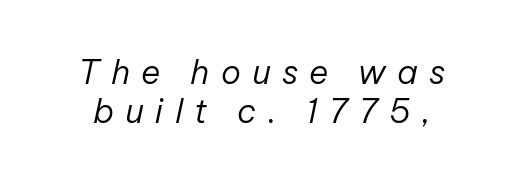
Q: Is the text bold? A: No.
Q: Is the text italic (slanted)? A: Yes, it leans right by about 12 degrees.
Q: Is the text underlined? A: No.
Q: Is the spacing between letters normal or unusually wide? A: Unusually wide.
Q: Width (condensed, normal, or wide)? A: Normal.
Q: Stroke contrast? A: Low.
Q: x-height? A: Medium.
Q: Monospaced? A: No.
